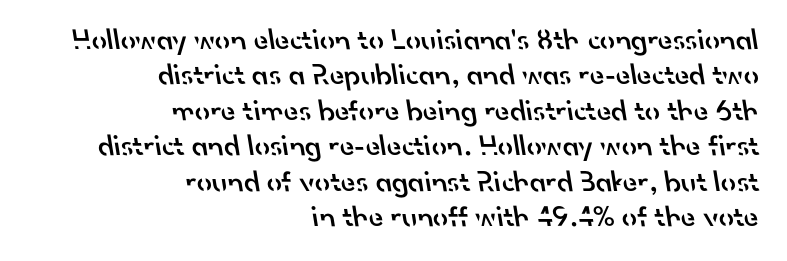
The image shows 30 px semibold sans-serif type; set right-aligned, line spacing 1.18x, normal letter spacing, not underlined; low stroke contrast and a small x-height.
